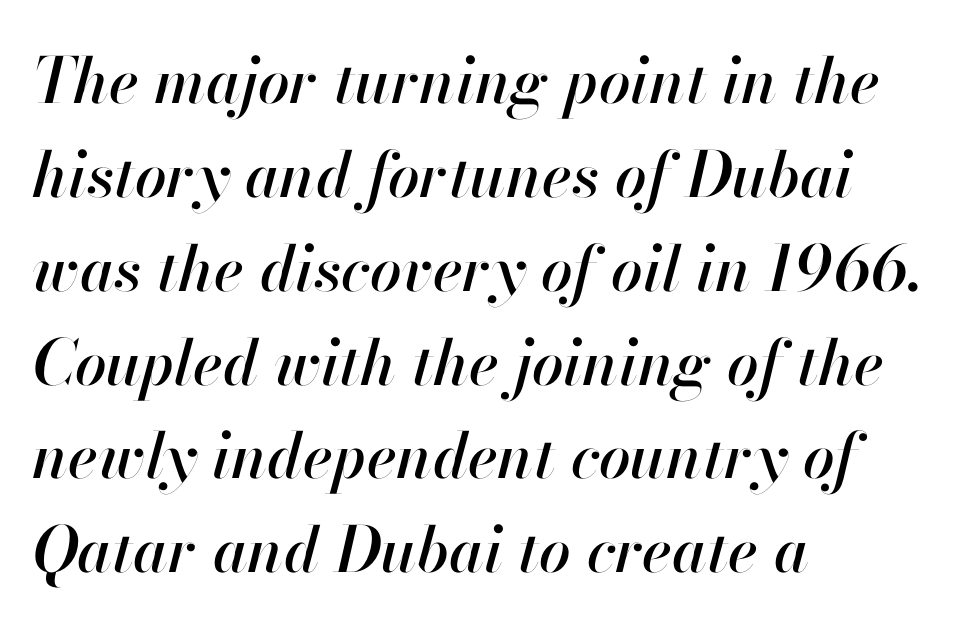
Q: Is the text italic (slanted)? A: Yes, it leans right by about 13 degrees.
Q: Is the text underlined? A: No.
Q: How is the paragraph aligned? A: Left-aligned.
Q: Is the spacing between letters normal or unusually wide? A: Normal.
Q: Is the spacing between lines tight, normal or loose? A: Normal.
Q: Width (condensed, normal, or wide)? A: Normal.
Q: Stroke contrast? A: High.
Q: x-height? A: Small.
Q: Monospaced? A: No.
